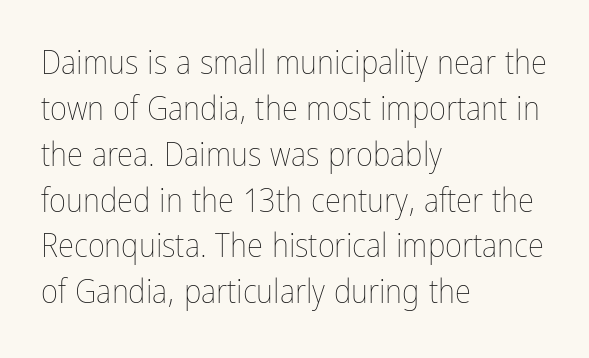
{"italic": "no", "bold": "no", "weight": "thin", "width": "condensed", "stroke_contrast": "low", "x_height": "medium", "monospaced": "no", "underline": "no", "align": "left", "line_spacing": "normal", "line_spacing_ratio": 1.39, "letter_spacing": "normal", "letter_spacing_em": 0.0, "glyph_px": 33}
